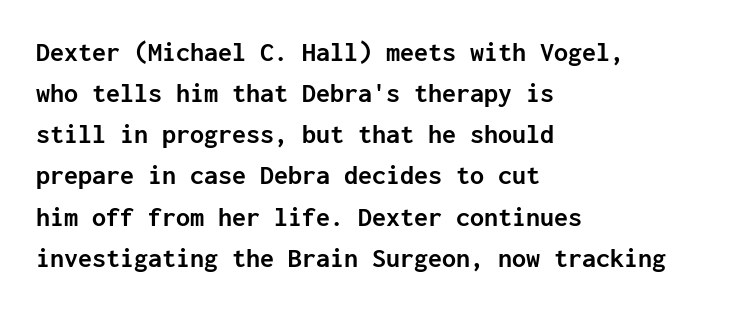
{"serif": "no", "italic": "no", "bold": "yes", "weight": "semibold", "width": "normal", "stroke_contrast": "low", "x_height": "medium", "monospaced": "yes", "underline": "no", "align": "left", "line_spacing": "normal", "line_spacing_ratio": 1.47, "letter_spacing": "normal", "letter_spacing_em": 0.0, "glyph_px": 28}
